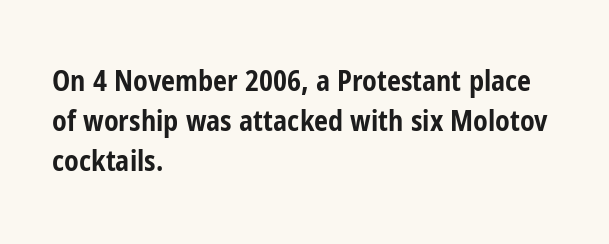
Here the designer chose a conventional face with non-uniform glyph widths. I'd describe the lettering as bold — thick and assertive. Stroke terminals: plain, sans-serif. Is there much room between lines? A standard amount, neither cramped nor airy. This sample uses plain, unmodified letter spacing. Decoration check: the copy has no underline.
